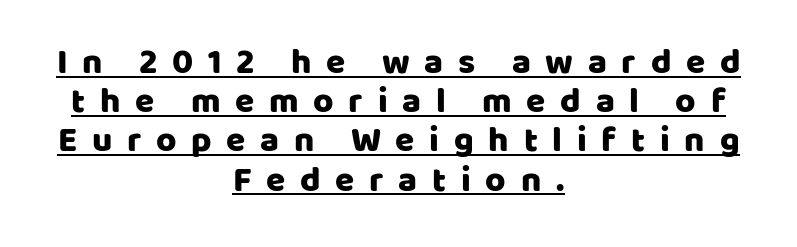
{"serif": "no", "italic": "no", "width": "normal", "stroke_contrast": "low", "x_height": "large", "monospaced": "no", "underline": "yes", "align": "center", "line_spacing": "tight", "line_spacing_ratio": 1.12, "letter_spacing": "wide", "letter_spacing_em": 0.42, "glyph_px": 35}
